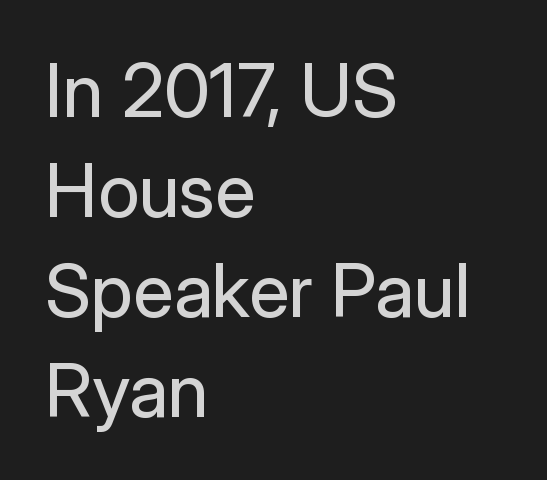
Q: Is the text bold? A: No.
Q: Is the text italic (slanted)? A: No, it is upright.
Q: Is the typeface a serif or a sans-serif typeface? A: Sans-serif.
Q: Is the text underlined? A: No.
Q: How is the paragraph aligned? A: Left-aligned.
Q: Is the spacing between letters normal or unusually wide? A: Normal.
Q: Is the spacing between lines tight, normal or loose? A: Normal.
Q: Width (condensed, normal, or wide)? A: Normal.
Q: Stroke contrast? A: Low.
Q: x-height? A: Medium.
Q: Monospaced? A: No.
